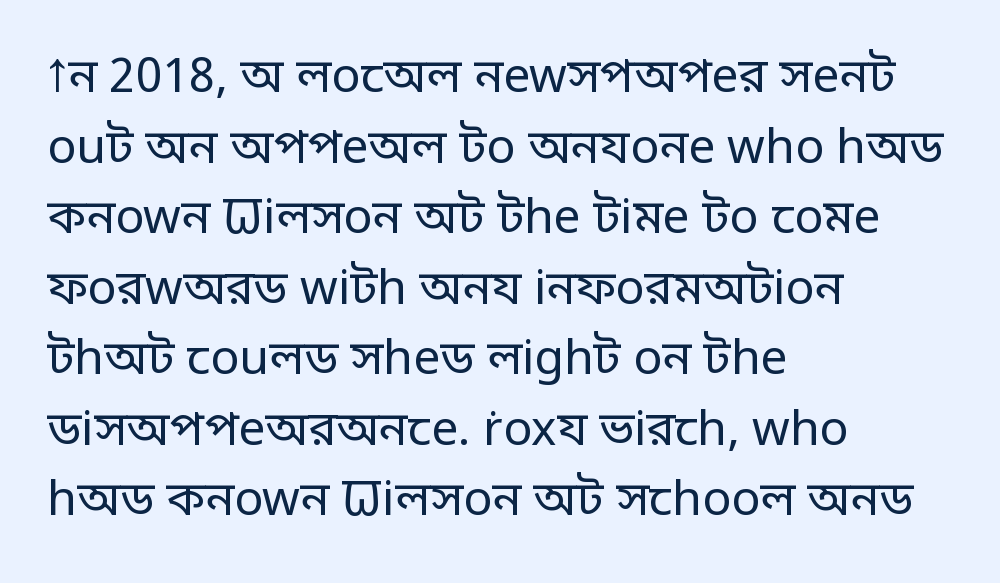
Q: Is the text bold? A: No.
Q: Is the text italic (slanted)? A: No, it is upright.
Q: Is the typeface a serif or a sans-serif typeface? A: Sans-serif.
Q: Is the text underlined? A: No.
Q: How is the paragraph aligned? A: Left-aligned.
Q: Is the spacing between letters normal or unusually wide? A: Normal.
Q: Is the spacing between lines tight, normal or loose? A: Normal.
Q: Width (condensed, normal, or wide)? A: Normal.
Q: Stroke contrast? A: Low.
Q: x-height? A: Large.
Q: Monospaced? A: No.
